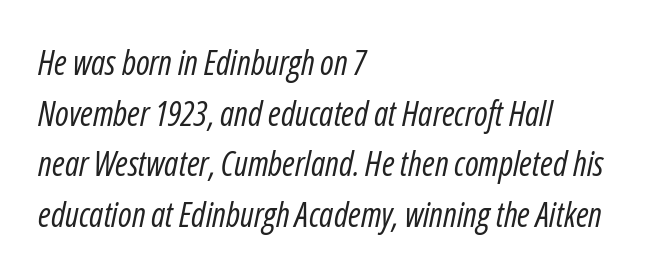
The typography opts for an oblique posture over an upright one. These lines are rendered in a variable-pitch font. Clear beneath every line of the passage. Each stroke keeps to a modest, everyday thickness or less.
